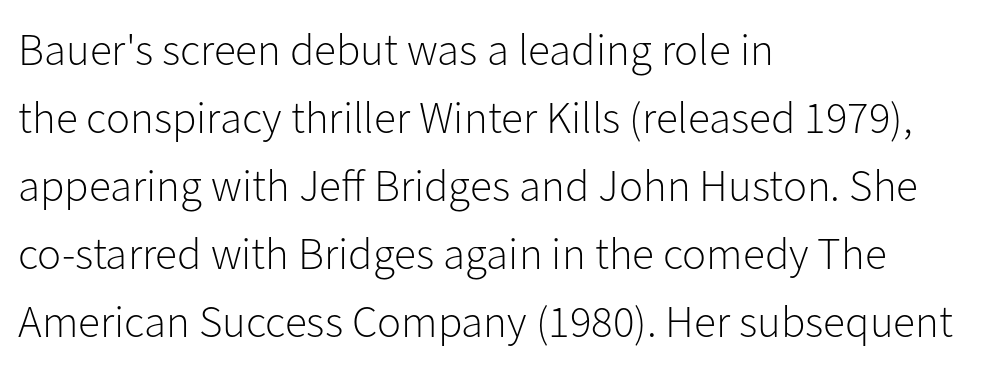
The image shows 45 px light sans-serif type, upright; set left-aligned, normal line spacing (1.51x), normal letter spacing, not underlined; low stroke contrast and a medium x-height.
